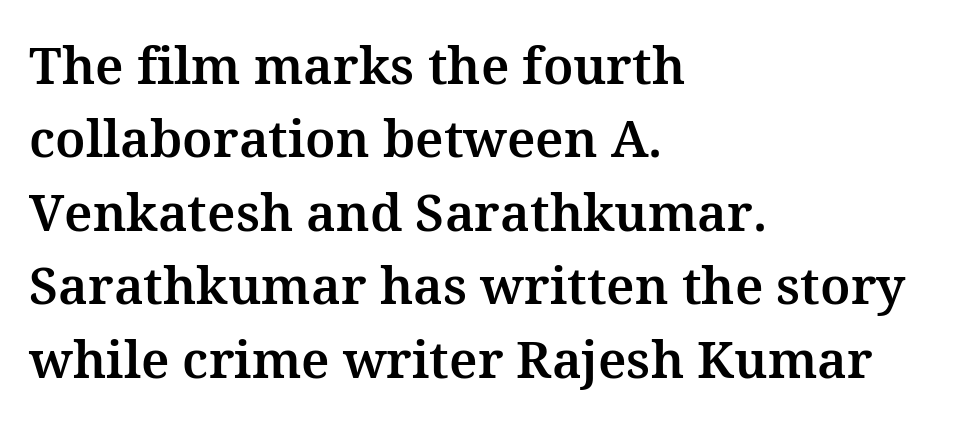
The image shows 51 px serif type, upright; set left-aligned, normal line spacing (1.44x), normal letter spacing, not underlined; medium stroke contrast and a medium x-height.
